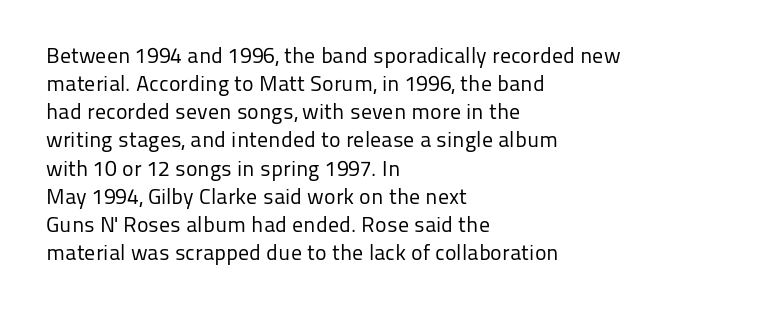
{"italic": "no", "bold": "no", "underline": "no", "align": "left", "line_spacing": "normal", "line_spacing_ratio": 1.28, "letter_spacing": "normal", "letter_spacing_em": 0.0, "glyph_px": 22}
